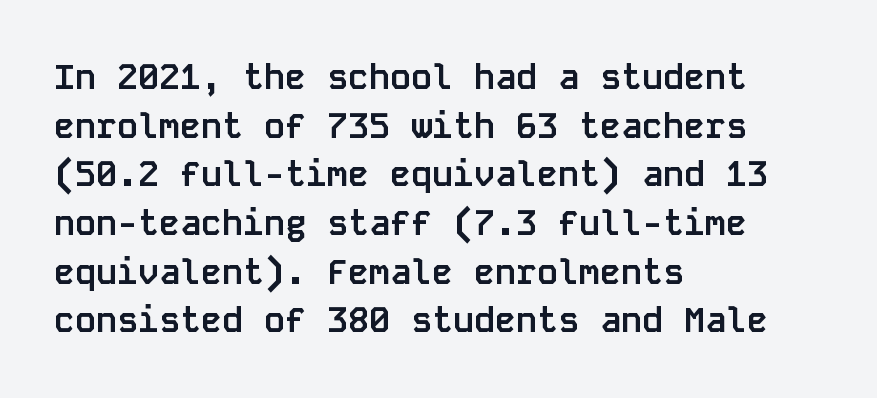
Q: Is the text bold? A: Yes.
Q: Is the text italic (slanted)? A: No, it is upright.
Q: Is the typeface a serif or a sans-serif typeface? A: Sans-serif.
Q: Is the text underlined? A: No.
Q: How is the paragraph aligned? A: Left-aligned.
Q: Is the spacing between letters normal or unusually wide? A: Normal.
Q: Is the spacing between lines tight, normal or loose? A: Normal.
Q: Width (condensed, normal, or wide)? A: Normal.
Q: Stroke contrast? A: Low.
Q: x-height? A: Large.
Q: Monospaced? A: Yes.
